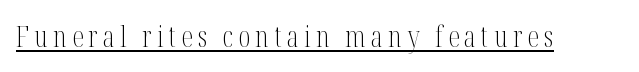
The image shows 29 px light, condensed serif type, upright; set underlined; medium stroke contrast and a medium x-height.
